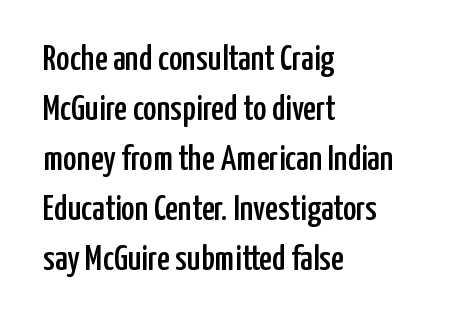
Q: Is the text italic (slanted)? A: No, it is upright.
Q: Is the typeface a serif or a sans-serif typeface? A: Sans-serif.
Q: Is the text underlined? A: No.
Q: How is the paragraph aligned? A: Left-aligned.
Q: Is the spacing between letters normal or unusually wide? A: Normal.
Q: Is the spacing between lines tight, normal or loose? A: Normal.
Q: Width (condensed, normal, or wide)? A: Condensed.
Q: Stroke contrast? A: Low.
Q: x-height? A: Medium.
Q: Monospaced? A: No.
